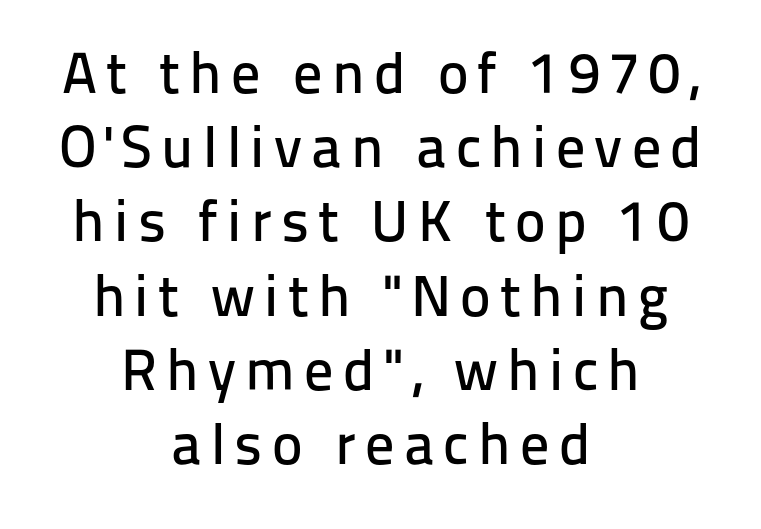
Clear beneath every line of the passage. This sample keeps an unexceptional amount of space between lines. Serif or sans? Sans — the stroke terminals are bare. You could not count columns in this text — the font is proportionally spaced. Which margin do the lines hug? Neither — every line sits in the middle.
